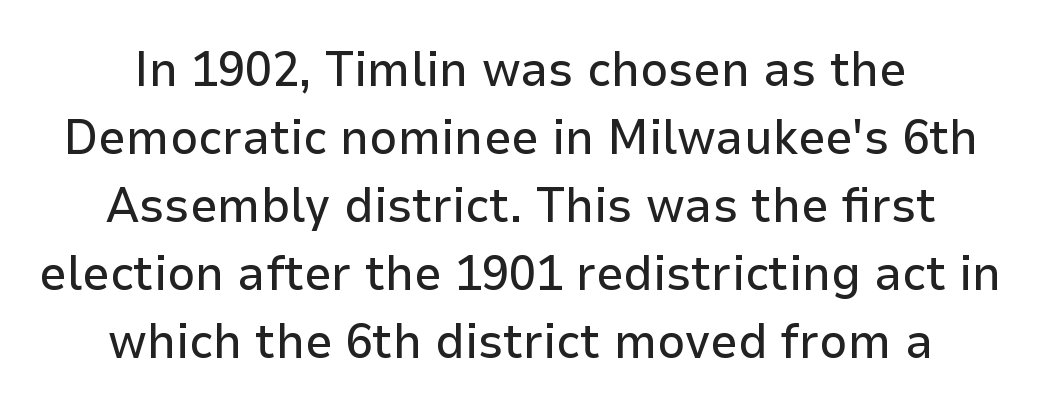
Q: Is the text italic (slanted)? A: No, it is upright.
Q: Is the typeface a serif or a sans-serif typeface? A: Sans-serif.
Q: Is the text underlined? A: No.
Q: Is the spacing between letters normal or unusually wide? A: Normal.
Q: Is the spacing between lines tight, normal or loose? A: Normal.
Q: Width (condensed, normal, or wide)? A: Normal.
Q: Stroke contrast? A: Low.
Q: x-height? A: Medium.
Q: Monospaced? A: No.
